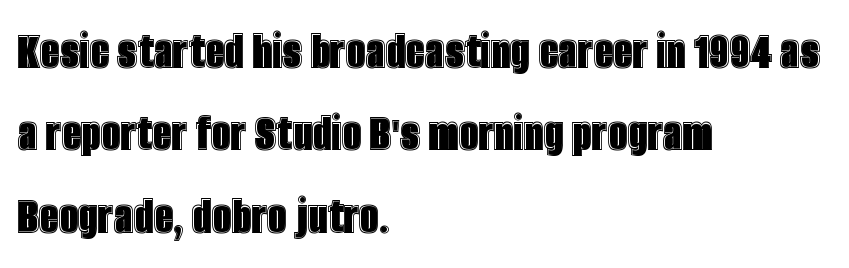
Q: Is the text italic (slanted)? A: No, it is upright.
Q: Is the text underlined? A: No.
Q: How is the paragraph aligned? A: Left-aligned.
Q: Is the spacing between letters normal or unusually wide? A: Normal.
Q: Is the spacing between lines tight, normal or loose? A: Normal.
Q: Width (condensed, normal, or wide)? A: Condensed.
Q: x-height? A: Large.
Q: Monospaced? A: No.
